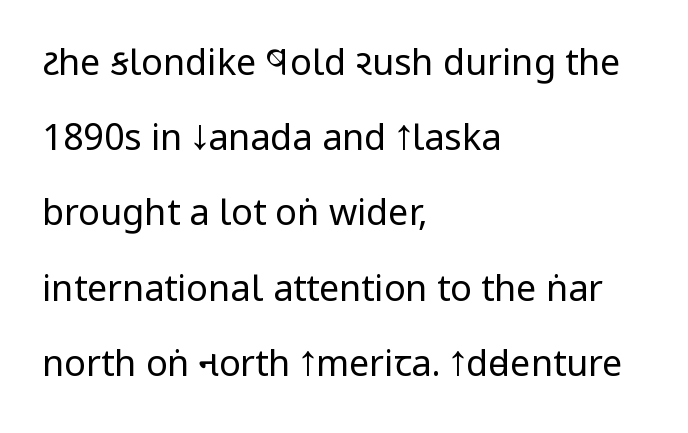
{"serif": "no", "italic": "no", "bold": "no", "weight": "regular", "width": "condensed", "stroke_contrast": "low", "x_height": "large", "monospaced": "no", "underline": "no", "align": "left", "line_spacing": "loose", "line_spacing_ratio": 2.09, "letter_spacing": "normal", "letter_spacing_em": 0.0, "glyph_px": 36}
